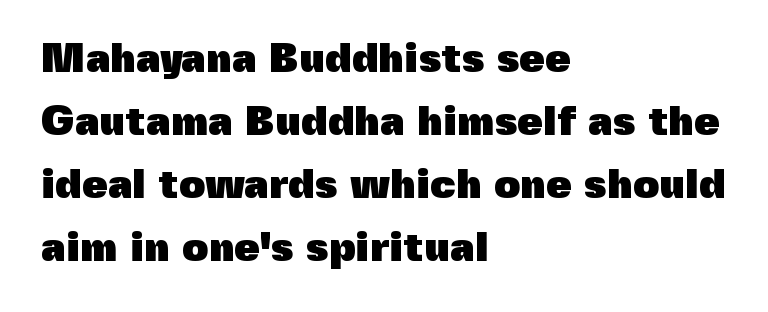
{"serif": "no", "italic": "no", "bold": "yes", "weight": "heavy", "width": "normal", "x_height": "medium", "monospaced": "no", "underline": "no", "align": "left", "line_spacing": "normal", "line_spacing_ratio": 1.54, "letter_spacing": "normal", "letter_spacing_em": 0.0, "glyph_px": 41}
